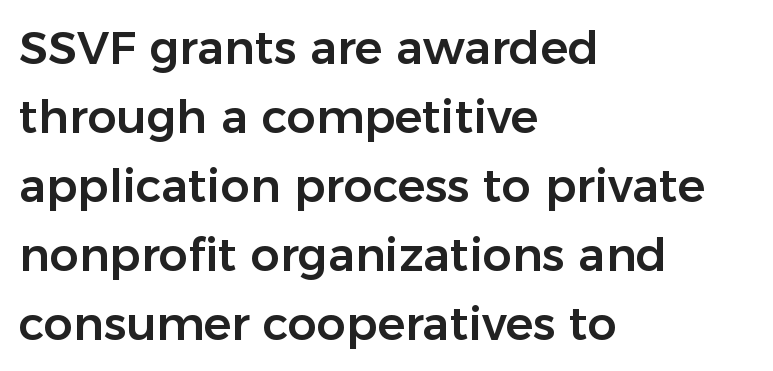
Q: Is the text italic (slanted)? A: No, it is upright.
Q: Is the typeface a serif or a sans-serif typeface? A: Sans-serif.
Q: Is the text underlined? A: No.
Q: How is the paragraph aligned? A: Left-aligned.
Q: Is the spacing between letters normal or unusually wide? A: Normal.
Q: Is the spacing between lines tight, normal or loose? A: Normal.
Q: Width (condensed, normal, or wide)? A: Normal.
Q: Stroke contrast? A: Low.
Q: x-height? A: Medium.
Q: Monospaced? A: No.
